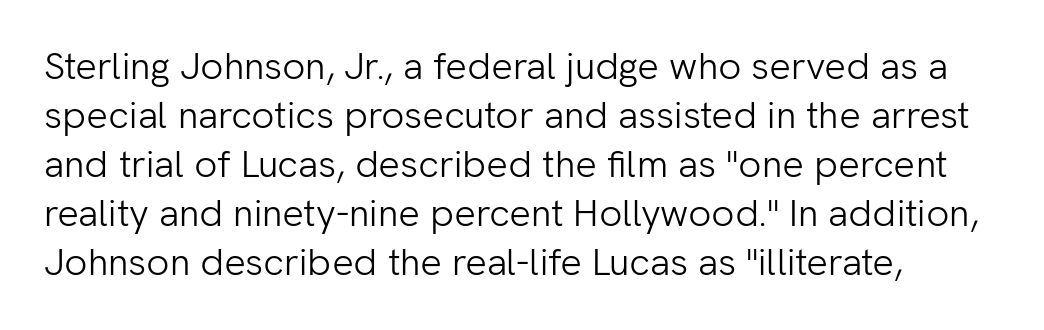
{"serif": "no", "italic": "no", "bold": "no", "weight": "light", "width": "normal", "stroke_contrast": "low", "x_height": "medium", "monospaced": "no", "underline": "no", "align": "left", "line_spacing": "normal", "line_spacing_ratio": 1.29, "letter_spacing": "normal", "letter_spacing_em": 0.0, "glyph_px": 38}
